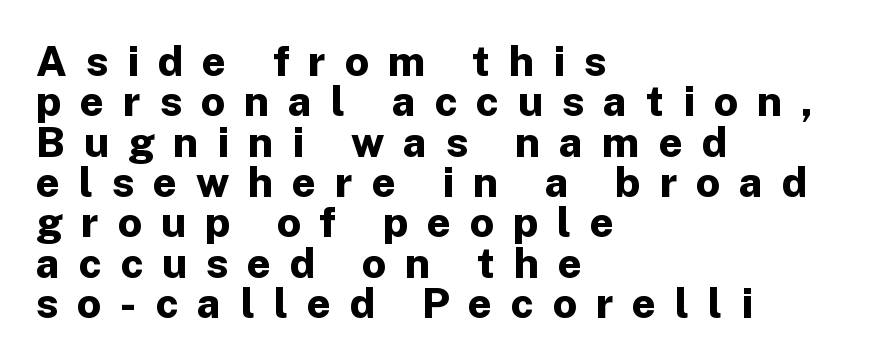
The image shows 42 px bold sans-serif type, upright; set left-aligned, tight line spacing (0.96x), unusually wide letter spacing (+0.45 em), not underlined; low stroke contrast and a medium x-height.
